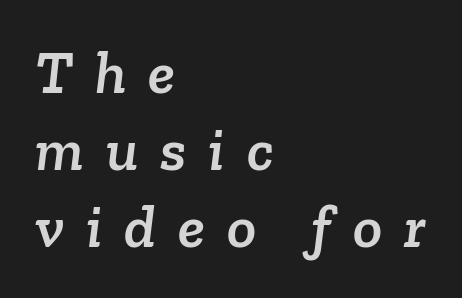
The rag falls on the right side of this text block. Each letter keeps its own natural width here, so spacing adapts to shape. These lines are composed in type with serifs. Rule under the text: the space is simply empty. Tracking here is generous; glyphs stand well apart from one another.
